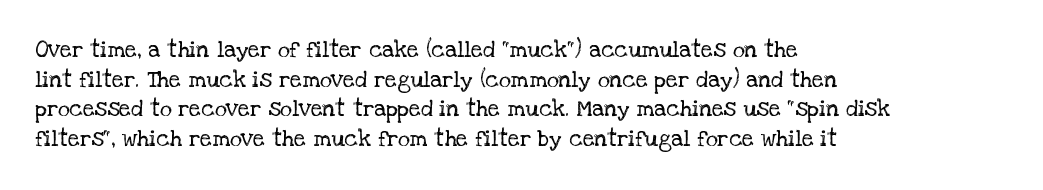
Q: Is the text bold? A: No.
Q: Is the text italic (slanted)? A: No, it is upright.
Q: Is the text underlined? A: No.
Q: How is the paragraph aligned? A: Left-aligned.
Q: Is the spacing between letters normal or unusually wide? A: Normal.
Q: Is the spacing between lines tight, normal or loose? A: Normal.
